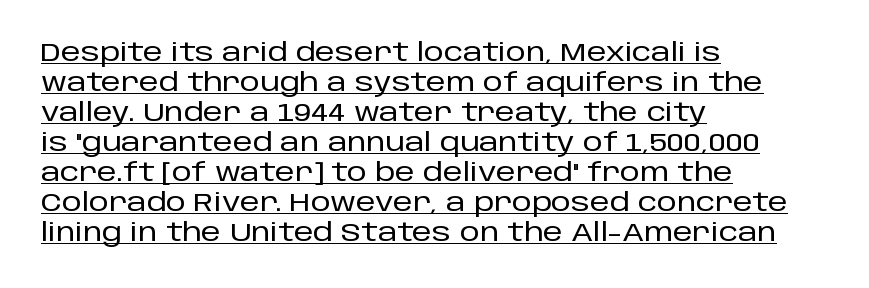
A classic flush-left, rag-right setting is used for this passage. These lines were composed using upright roman letters. There is no visible air inserted between adjacent glyphs. In designer terms, the underline attribute is active on this setting.
